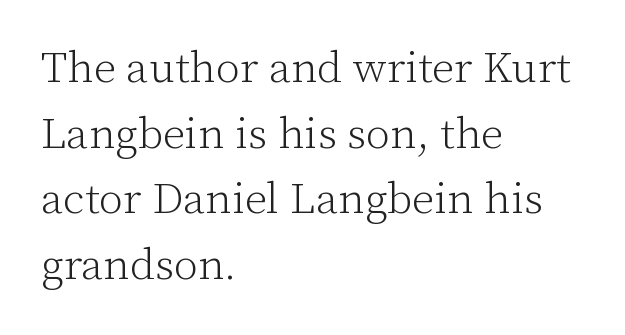
These lines are composed in type with serifs. Vertical stems look standard width or narrower in stroke. Style check: upright. Underline: absent. These lines are rendered in a variable-pitch font. All the whitespace from short lines collects on the right.
